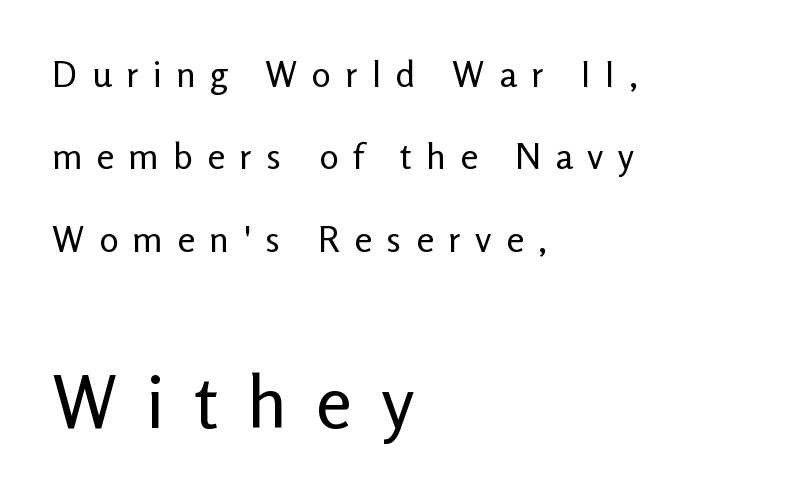
Q: Is the text bold? A: No.
Q: Is the text italic (slanted)? A: No, it is upright.
Q: Is the typeface a serif or a sans-serif typeface? A: Sans-serif.
Q: Is the text underlined? A: No.
Q: How is the paragraph aligned? A: Left-aligned.
Q: Is the spacing between letters normal or unusually wide? A: Unusually wide.
Q: Is the spacing between lines tight, normal or loose? A: Loose.
Q: Which block of text is set in a larger size, the first (top) or the second (bottom)? A: The second (bottom) one.
Q: Width (condensed, normal, or wide)? A: Normal.
Q: Stroke contrast? A: Low.
Q: x-height? A: Medium.
Q: Monospaced? A: No.
